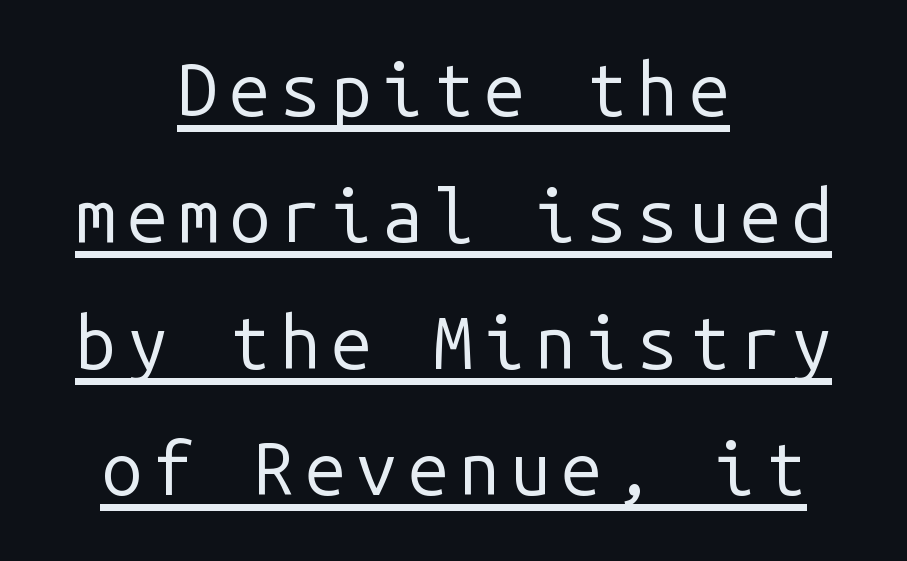
{"serif": "no", "italic": "no", "bold": "no", "weight": "regular", "width": "normal", "stroke_contrast": "low", "x_height": "medium", "monospaced": "yes", "underline": "yes", "align": "center", "line_spacing_ratio": 1.73, "glyph_px": 73}
